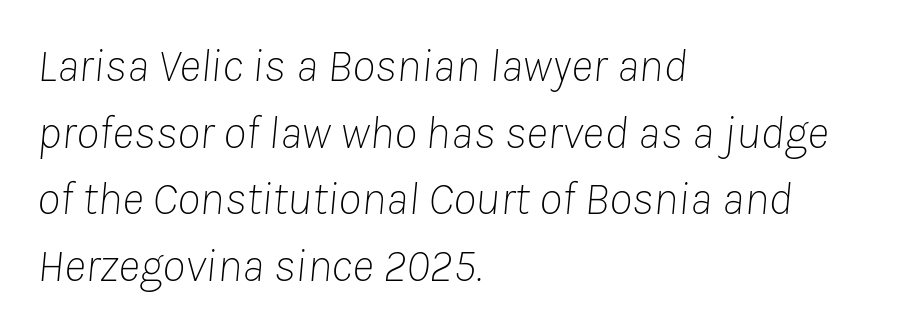
{"italic": "yes", "lean": "right", "slant_degrees": 8, "bold": "no", "weight": "thin", "width": "normal", "stroke_contrast": "low", "x_height": "medium", "monospaced": "no", "underline": "no", "align": "left", "line_spacing": "normal", "line_spacing_ratio": 1.42, "letter_spacing": "normal", "letter_spacing_em": 0.0, "glyph_px": 47}
